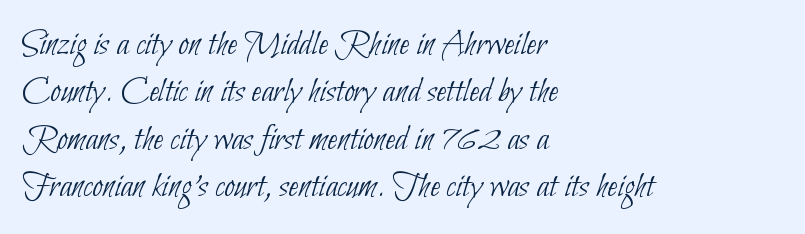
Q: Is the text bold? A: No.
Q: Is the typeface a serif or a sans-serif typeface? A: Sans-serif.
Q: Is the text underlined? A: No.
Q: How is the paragraph aligned? A: Left-aligned.
Q: Is the spacing between letters normal or unusually wide? A: Normal.
Q: Is the spacing between lines tight, normal or loose? A: Normal.
Q: Width (condensed, normal, or wide)? A: Condensed.
Q: Stroke contrast? A: Low.
Q: x-height? A: Small.
Q: Monospaced? A: No.
